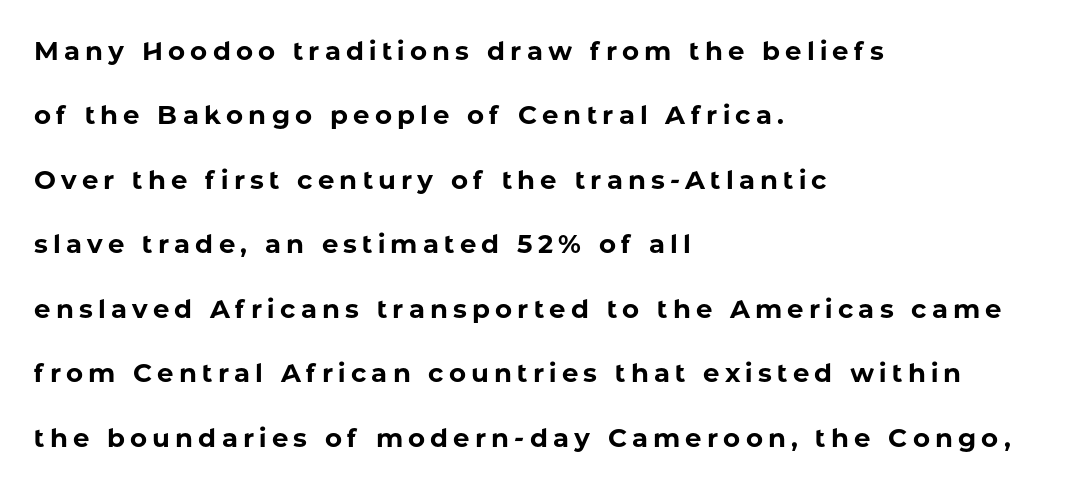
{"italic": "no", "bold": "yes", "underline": "no", "align": "left", "line_spacing": "loose", "line_spacing_ratio": 2.48, "letter_spacing": "wide", "letter_spacing_em": 0.2, "glyph_px": 26}
